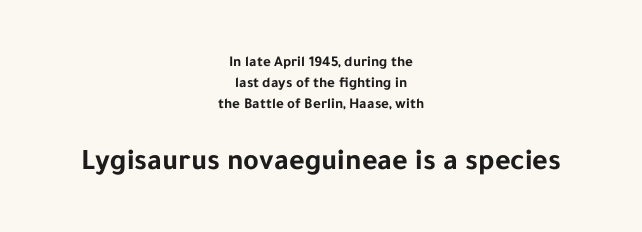
The image shows 30 px bold sans-serif type, upright; set centered, normal line spacing (1.39x), normal letter spacing, not underlined; the second (bottom) block is 2.0x larger; low stroke contrast and a medium x-height.
